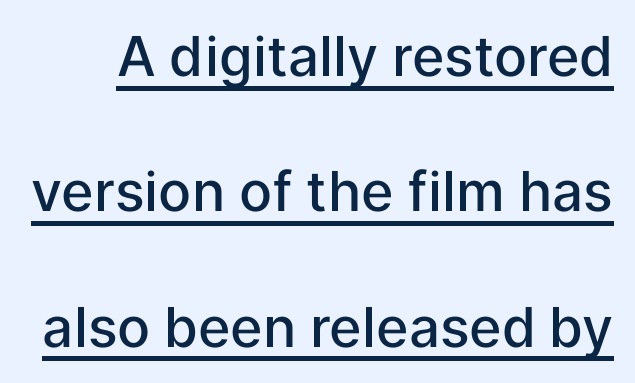
{"serif": "no", "italic": "no", "bold": "semi", "weight": "semibold", "width": "normal", "stroke_contrast": "low", "x_height": "medium", "monospaced": "no", "underline": "yes", "line_spacing": "loose", "line_spacing_ratio": 2.46, "letter_spacing": "normal", "letter_spacing_em": 0.0, "glyph_px": 55}
